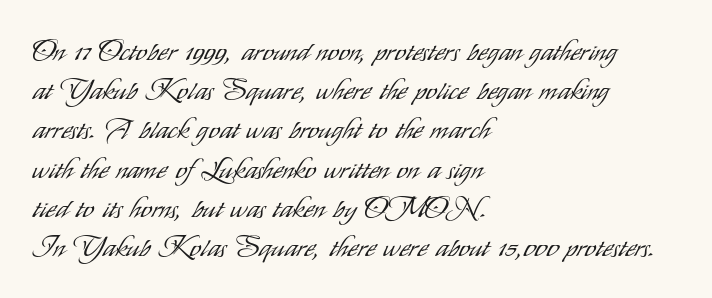
Teacher's note: observe the even left margin — that is flush-left alignment. The gaps between neighbouring characters are ordinary and unremarkable. Normally led — the rows are evenly, conventionally spaced. The rendering uses natural spacing where letterforms have individual widths.
